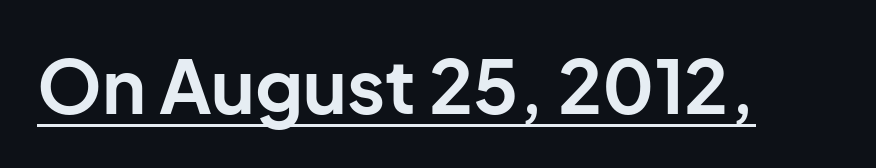
What weight is shown? A full bold with thick strokes. The lettering is marked with a stroke running underneath it. The letters stand upright; this is a roman face. Character widths vary here, with narrow letters taking less room than wide ones.
